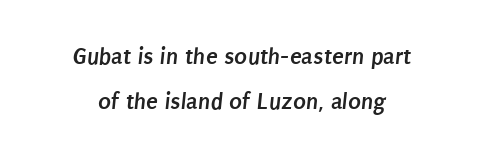
The image shows 24 px bold type; set centered, line spacing 1.87x, normal letter spacing, not underlined.
